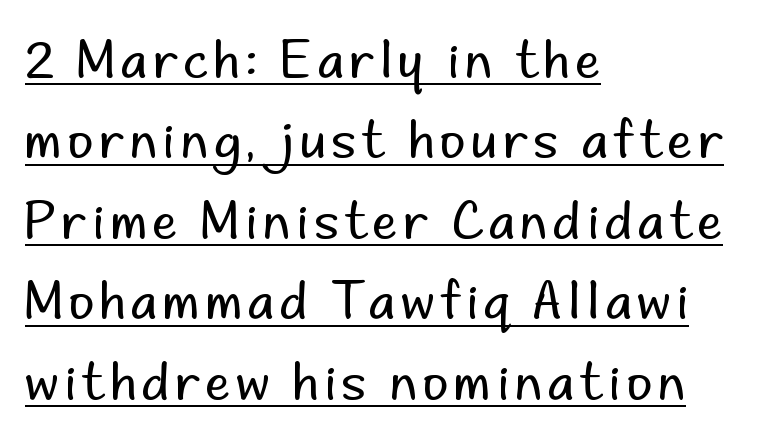
Q: Is the text bold? A: No.
Q: Is the text italic (slanted)? A: No, it is upright.
Q: Is the typeface a serif or a sans-serif typeface? A: Sans-serif.
Q: Is the text underlined? A: Yes.
Q: How is the paragraph aligned? A: Left-aligned.
Q: Is the spacing between lines tight, normal or loose? A: Normal.
Q: Width (condensed, normal, or wide)? A: Normal.
Q: Stroke contrast? A: Low.
Q: x-height? A: Small.
Q: Monospaced? A: No.
